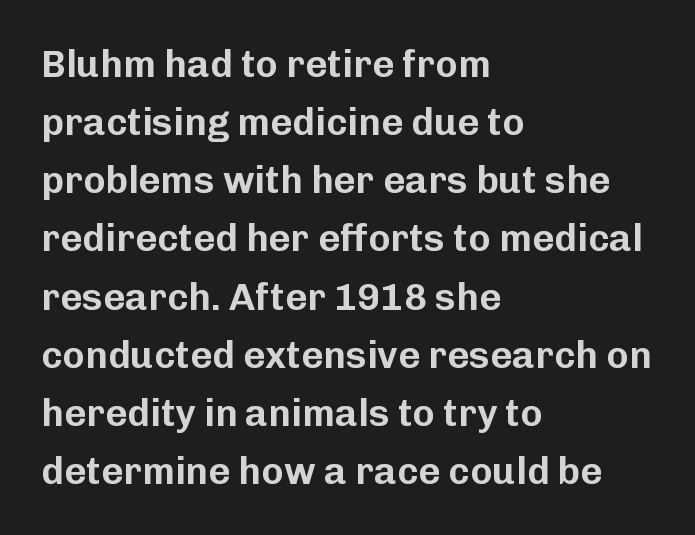
{"serif": "no", "italic": "no", "width": "normal", "stroke_contrast": "low", "x_height": "medium", "monospaced": "no", "underline": "no", "align": "left", "line_spacing": "normal", "line_spacing_ratio": 1.53, "letter_spacing": "normal", "letter_spacing_em": 0.0, "glyph_px": 38}
